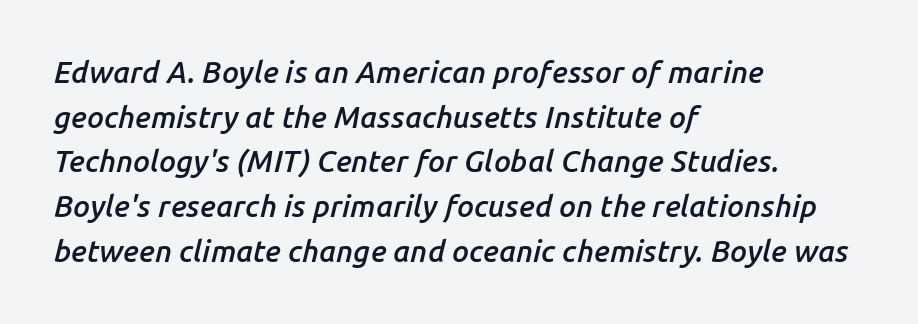
{"italic": "yes", "lean": "right", "slant_degrees": 14, "bold": "semi", "weight": "semibold", "width": "normal", "stroke_contrast": "low", "x_height": "medium", "monospaced": "no", "underline": "no", "align": "left", "line_spacing": "normal", "line_spacing_ratio": 1.49, "letter_spacing": "normal", "letter_spacing_em": 0.0, "glyph_px": 30}
